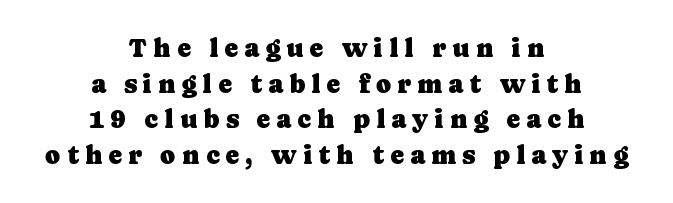
The image shows 26 px text type, upright; set centered, normal line spacing (1.37x), unusually wide letter spacing (+0.23 em), not underlined.
